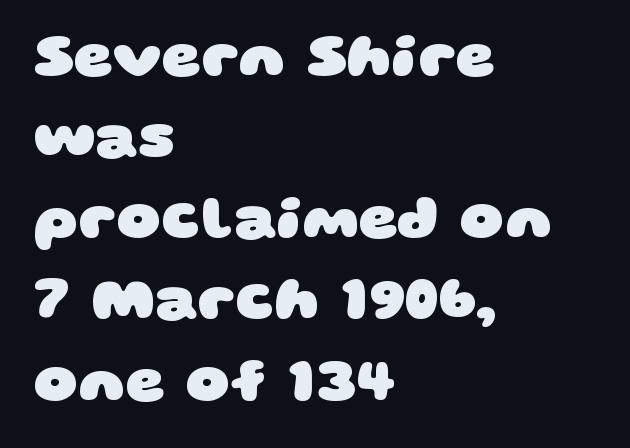
Q: Is the text bold? A: Yes.
Q: Is the typeface a serif or a sans-serif typeface? A: Sans-serif.
Q: Is the text underlined? A: No.
Q: How is the paragraph aligned? A: Left-aligned.
Q: Is the spacing between letters normal or unusually wide? A: Normal.
Q: Is the spacing between lines tight, normal or loose? A: Normal.
Q: Width (condensed, normal, or wide)? A: Wide.
Q: Stroke contrast? A: Low.
Q: x-height? A: Large.
Q: Monospaced? A: No.
